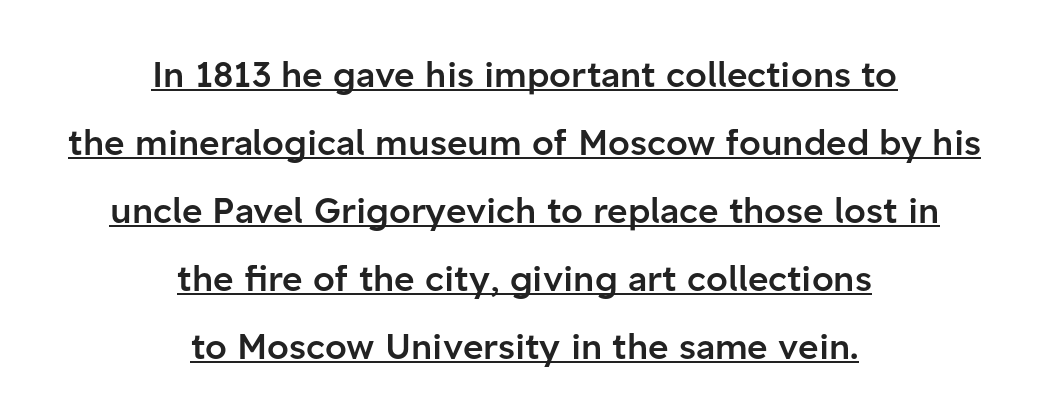
{"serif": "no", "italic": "no", "bold": "semi", "weight": "semibold", "width": "normal", "stroke_contrast": "low", "x_height": "medium", "monospaced": "no", "underline": "yes", "align": "center", "line_spacing": "loose", "line_spacing_ratio": 1.94, "letter_spacing": "normal", "letter_spacing_em": 0.0, "glyph_px": 35}
